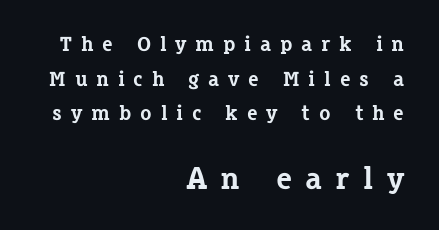
The image shows 32 px bold serif type, upright; set right-aligned, normal line spacing (1.65x), unusually wide letter spacing (+0.42 em), not underlined; the second (bottom) block is 1.52x larger; low stroke contrast and a medium x-height.
